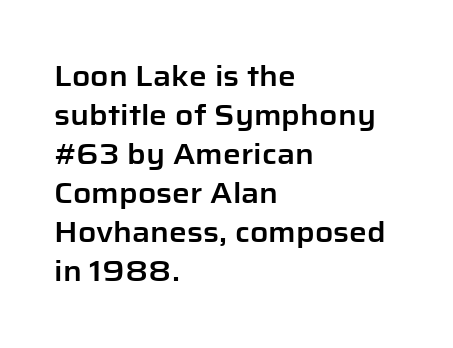
Q: Is the text italic (slanted)? A: No, it is upright.
Q: Is the typeface a serif or a sans-serif typeface? A: Sans-serif.
Q: Is the text underlined? A: No.
Q: How is the paragraph aligned? A: Left-aligned.
Q: Is the spacing between letters normal or unusually wide? A: Normal.
Q: Is the spacing between lines tight, normal or loose? A: Normal.
Q: Width (condensed, normal, or wide)? A: Normal.
Q: Stroke contrast? A: Low.
Q: x-height? A: Medium.
Q: Monospaced? A: No.
